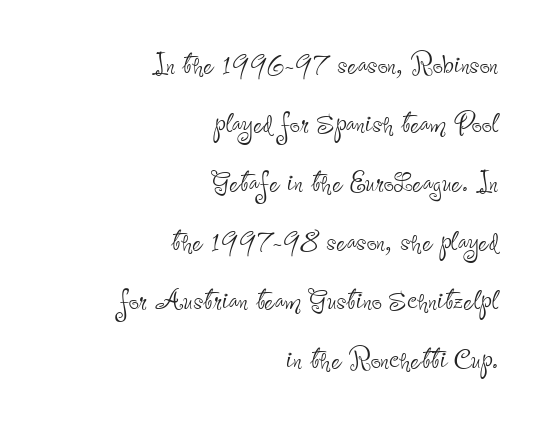
The letters sit at their default tracking, neither squeezed nor spread. Character widths vary here, with narrow letters taking less room than wide ones. Rows of type keep a routine distance in the vertical direction. The specimen omits any rule beneath the text block's lines. The setting favours the right margin, as signatures and pull-quotes sometimes do. Stems here are at most as thick as an everyday book face.
